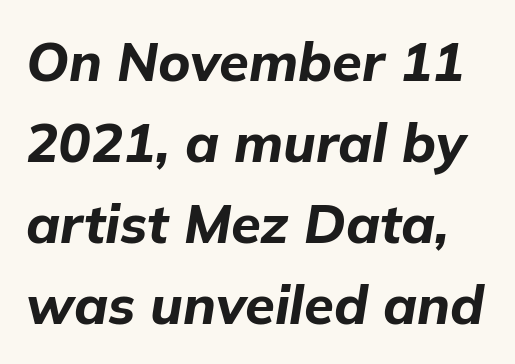
The image shows 54 px bold type, italic (leaning right); set normal line spacing (1.5x), normal letter spacing, not underlined; low stroke contrast and a medium x-height.
